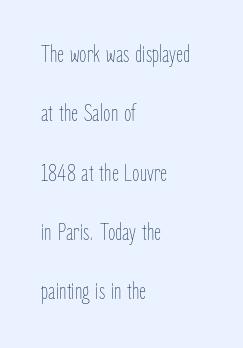
The image shows 24 px text type, upright; set left-aligned, loose line spacing (2.47x), normal letter spacing, not underlined.
